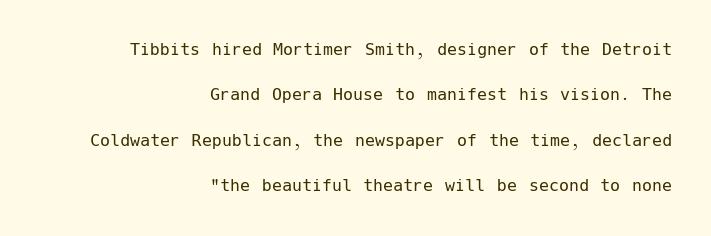
The rag falls on the left side of this text block. Does the leading feel generous? Absolutely, it's lavish. Rule under the text: the space is simply empty. The characters are drawn with everyday or finer stroke widths. Default kerning and tracking; the words read as compact shapes. Ordinary non-slanted type is in use.
